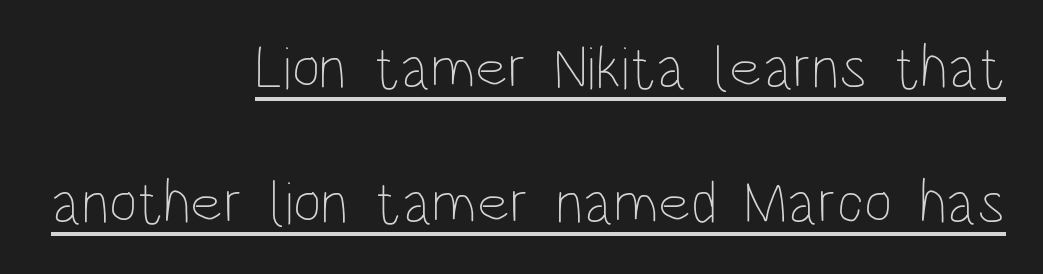
Honestly, the letter spacing is just normal — you wouldn't notice it. Think of a printed novel: that variable character pitch is what you see here. Designer's note — italics off, roman on. Is the block centered? No — it sits flush against the right margin. Has an underline been added? It has.
